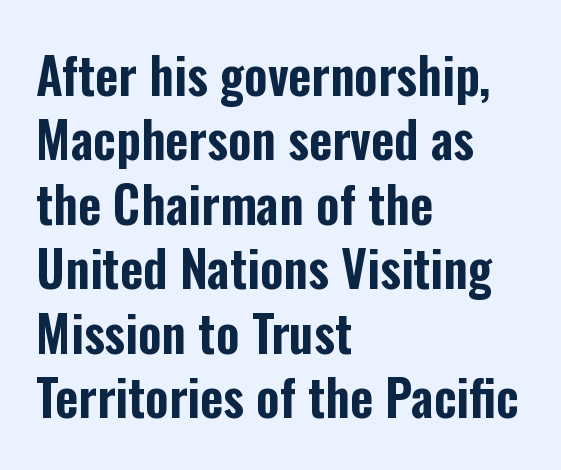
Q: Is the text italic (slanted)? A: No, it is upright.
Q: Is the typeface a serif or a sans-serif typeface? A: Sans-serif.
Q: Is the text underlined? A: No.
Q: How is the paragraph aligned? A: Left-aligned.
Q: Is the spacing between letters normal or unusually wide? A: Normal.
Q: Is the spacing between lines tight, normal or loose? A: Normal.
Q: Width (condensed, normal, or wide)? A: Condensed.
Q: Stroke contrast? A: Low.
Q: x-height? A: Medium.
Q: Monospaced? A: No.
